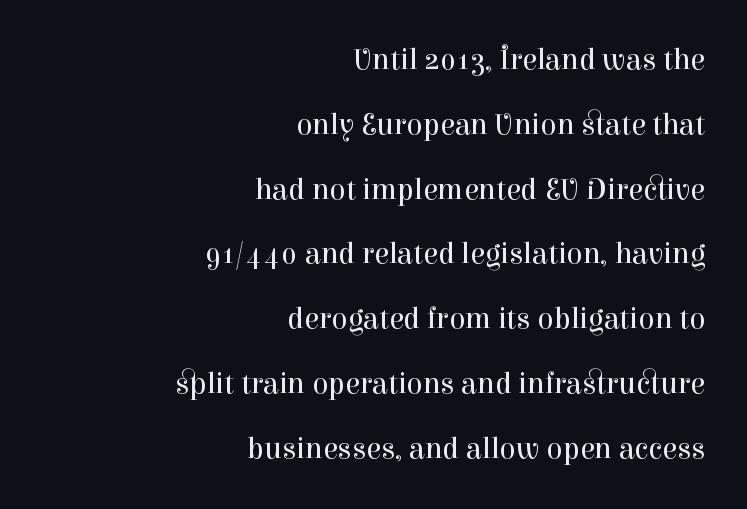
Q: Is the text bold? A: No.
Q: Is the text italic (slanted)? A: No, it is upright.
Q: Is the typeface a serif or a sans-serif typeface? A: Serif.
Q: Is the text underlined? A: No.
Q: How is the paragraph aligned? A: Right-aligned.
Q: Is the spacing between letters normal or unusually wide? A: Normal.
Q: Is the spacing between lines tight, normal or loose? A: Loose.
Q: Width (condensed, normal, or wide)? A: Normal.
Q: Stroke contrast? A: High.
Q: x-height? A: Medium.
Q: Monospaced? A: No.
